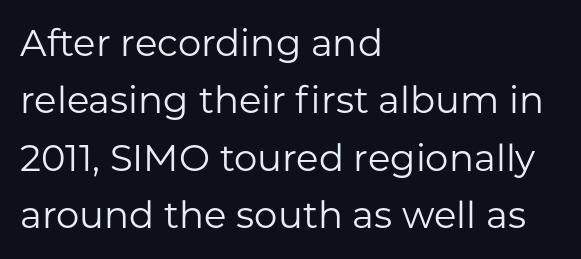
Anything drawn beneath the words? Only blank space. Each word holds together tightly as a unit, with standard inter-letter gaps. The type family on display is of the sans-serif kind. Note the varied advance widths — an 'i' is clearly narrower than an 'm'.
